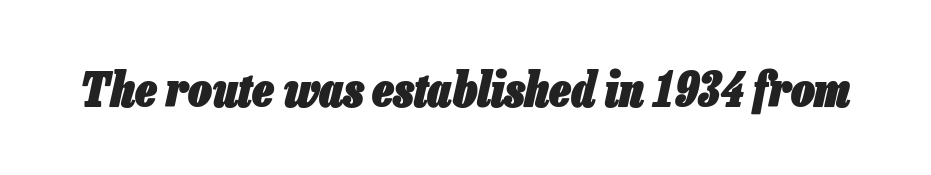
{"italic": "yes", "lean": "right", "slant_degrees": 13, "bold": "yes", "weight": "heavy", "width": "condensed", "stroke_contrast": "low", "x_height": "medium", "monospaced": "no", "underline": "no", "letter_spacing": "normal", "letter_spacing_em": 0.0, "glyph_px": 47}
